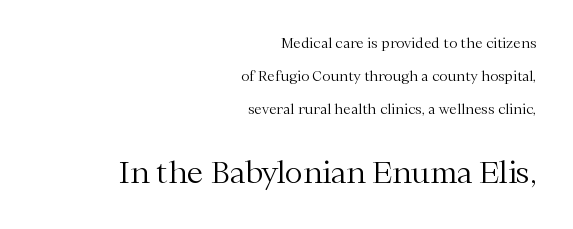
{"serif": "yes", "italic": "no", "bold": "no", "weight": "light", "width": "normal", "stroke_contrast": "medium", "x_height": "medium", "monospaced": "no", "underline": "no", "align": "right", "line_spacing": "loose", "line_spacing_ratio": 2.36, "letter_spacing": "normal", "letter_spacing_em": 0.0, "larger_block": "second", "size_ratio": 2.14, "glyph_px": 30}
